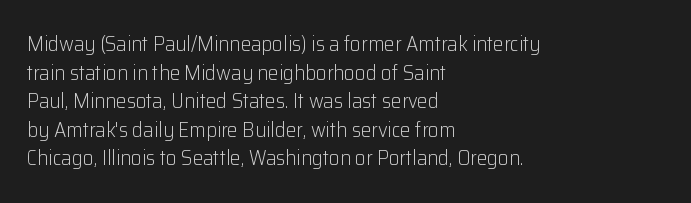
The image shows 21 px text type, upright; set left-aligned, normal line spacing (1.36x), normal letter spacing, not underlined.
